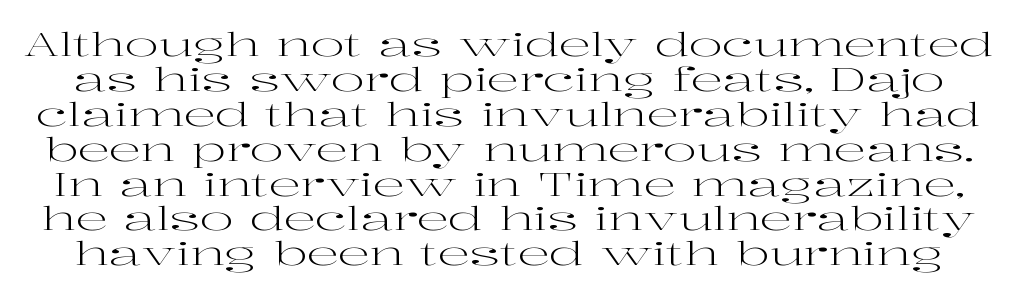
Q: Is the text bold? A: No.
Q: Is the text italic (slanted)? A: No, it is upright.
Q: Is the typeface a serif or a sans-serif typeface? A: Serif.
Q: Is the text underlined? A: No.
Q: Is the spacing between letters normal or unusually wide? A: Normal.
Q: Is the spacing between lines tight, normal or loose? A: Tight.
Q: Width (condensed, normal, or wide)? A: Wide.
Q: Stroke contrast? A: High.
Q: x-height? A: Medium.
Q: Monospaced? A: No.
